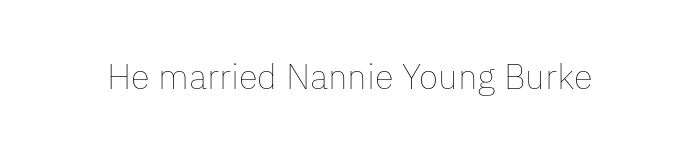
{"italic": "no", "bold": "no", "weight": "thin", "width": "normal", "stroke_contrast": "low", "x_height": "medium", "monospaced": "no", "underline": "no", "letter_spacing": "normal", "letter_spacing_em": 0.0, "glyph_px": 35}
